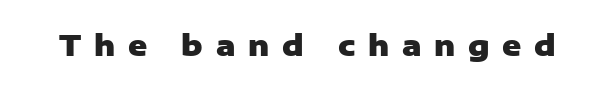
{"serif": "no", "italic": "no", "bold": "yes", "weight": "heavy", "width": "normal", "stroke_contrast": "low", "x_height": "medium", "monospaced": "no", "underline": "no", "letter_spacing": "wide", "letter_spacing_em": 0.44, "glyph_px": 29}
